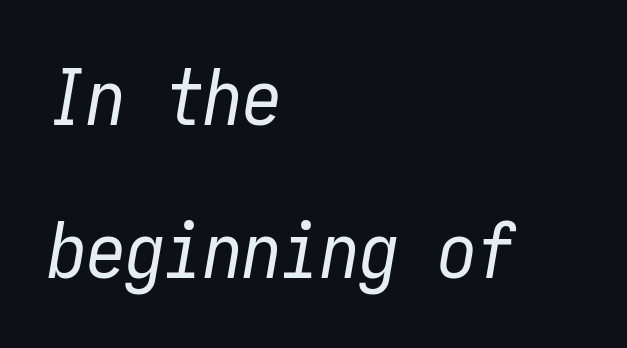
The image shows 78 px regular-weight, condensed type, italic (leaning right); set left-aligned, loose line spacing (1.96x), normal letter spacing, not underlined; low stroke contrast and a medium x-height.
